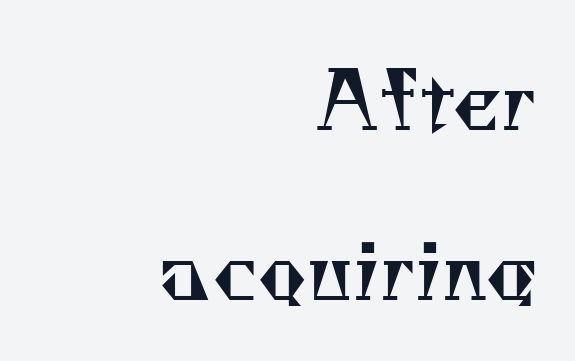
Q: Is the text bold? A: No.
Q: Is the typeface a serif or a sans-serif typeface? A: Serif.
Q: Is the text underlined? A: No.
Q: How is the paragraph aligned? A: Right-aligned.
Q: Is the spacing between letters normal or unusually wide? A: Normal.
Q: Is the spacing between lines tight, normal or loose? A: Loose.
Q: Width (condensed, normal, or wide)? A: Normal.
Q: Stroke contrast? A: Medium.
Q: x-height? A: Small.
Q: Monospaced? A: No.
